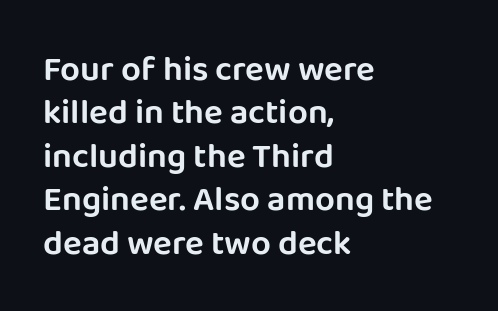
Q: Is the text italic (slanted)? A: No, it is upright.
Q: Is the typeface a serif or a sans-serif typeface? A: Sans-serif.
Q: Is the text underlined? A: No.
Q: How is the paragraph aligned? A: Left-aligned.
Q: Is the spacing between letters normal or unusually wide? A: Normal.
Q: Width (condensed, normal, or wide)? A: Normal.
Q: Stroke contrast? A: Low.
Q: x-height? A: Large.
Q: Monospaced? A: No.
